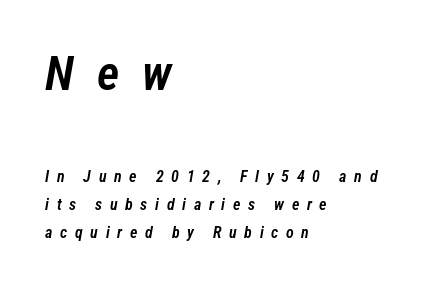
{"italic": "yes", "lean": "right", "slant_degrees": 12, "bold": "semi", "weight": "semibold", "width": "condensed", "stroke_contrast": "low", "x_height": "medium", "monospaced": "no", "underline": "no", "align": "left", "line_spacing_ratio": 1.75, "letter_spacing": "wide", "letter_spacing_em": 0.48, "larger_block": "first", "size_ratio": 3.0, "glyph_px": 48}
